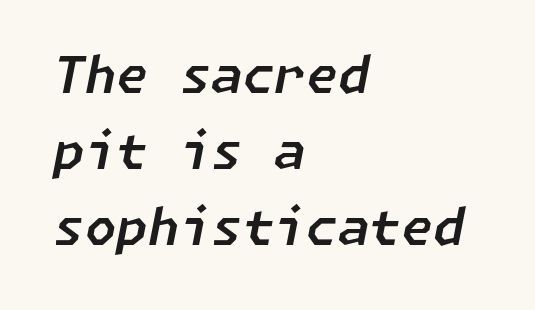
{"italic": "yes", "lean": "right", "slant_degrees": 11, "width": "normal", "stroke_contrast": "low", "x_height": "medium", "underline": "no", "align": "left", "line_spacing": "normal", "line_spacing_ratio": 1.49, "letter_spacing": "normal", "letter_spacing_em": 0.0, "glyph_px": 51}
